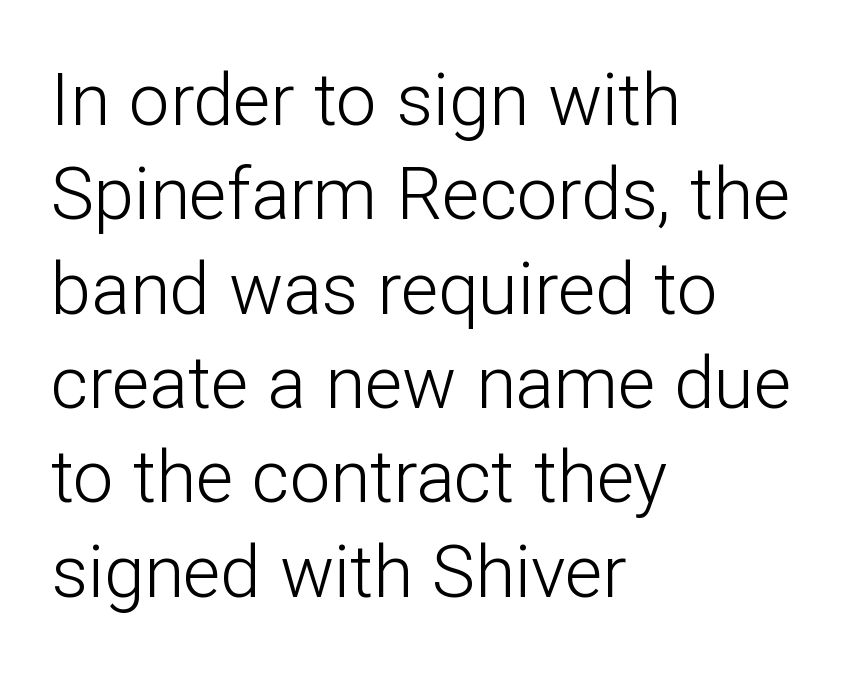
The paragraph shown leans on its left margin. The letters sit at their default tracking, neither squeezed nor spread. The font is comparable to plain body text, perhaps lighter. Note the varied advance widths — an 'i' is clearly narrower than an 'm'. Honestly, there is no underline to notice here at all. These lines sit exactly where default settings would place them.
